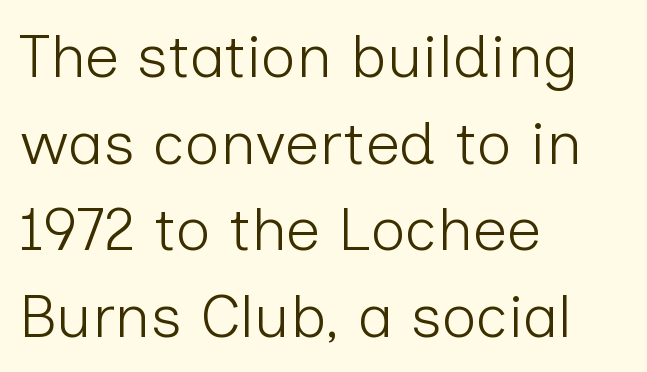
{"serif": "no", "italic": "no", "bold": "no", "weight": "light", "width": "normal", "stroke_contrast": "low", "x_height": "medium", "monospaced": "no", "underline": "no", "align": "left", "line_spacing": "normal", "line_spacing_ratio": 1.42, "letter_spacing": "normal", "letter_spacing_em": 0.0, "glyph_px": 61}
